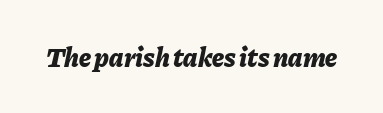
{"italic": "yes", "lean": "right", "slant_degrees": 11, "bold": "yes", "underline": "no", "letter_spacing": "normal", "letter_spacing_em": 0.0, "glyph_px": 27}
